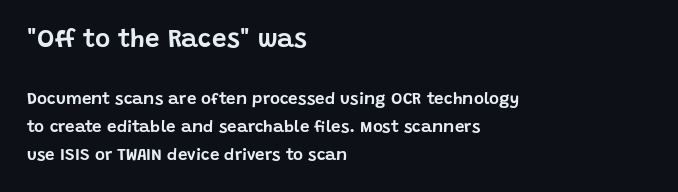
Look at the tracking — it's just the regular setting, nothing added. Which of the two is more prominent by size? The first, at the top. Horizontal alignment here is leftward, the default for most running prose. The lettering holds an erect, upright posture throughout.
